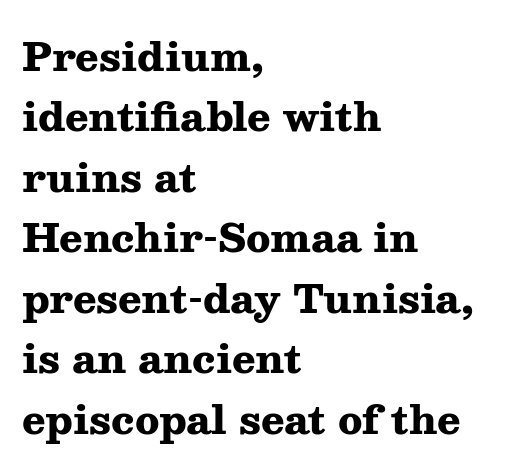
Q: Is the text bold? A: Yes.
Q: Is the text italic (slanted)? A: No, it is upright.
Q: Is the typeface a serif or a sans-serif typeface? A: Serif.
Q: Is the text underlined? A: No.
Q: How is the paragraph aligned? A: Left-aligned.
Q: Is the spacing between letters normal or unusually wide? A: Normal.
Q: Is the spacing between lines tight, normal or loose? A: Normal.
Q: Width (condensed, normal, or wide)? A: Wide.
Q: Stroke contrast? A: Medium.
Q: x-height? A: Medium.
Q: Monospaced? A: No.
